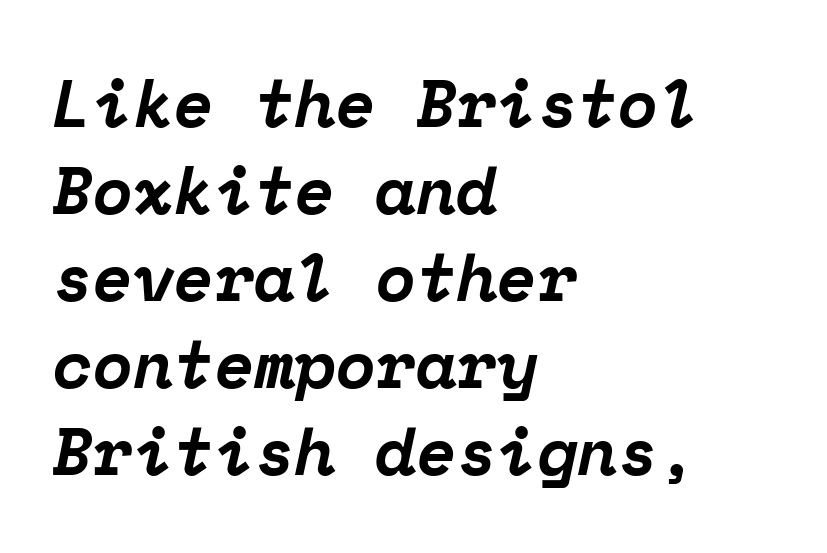
{"serif": "yes", "italic": "yes", "lean": "right", "slant_degrees": 12, "bold": "yes", "weight": "bold", "width": "normal", "stroke_contrast": "low", "x_height": "medium", "monospaced": "yes", "underline": "no", "align": "left", "line_spacing": "normal", "line_spacing_ratio": 1.32, "letter_spacing": "normal", "letter_spacing_em": 0.0, "glyph_px": 66}
